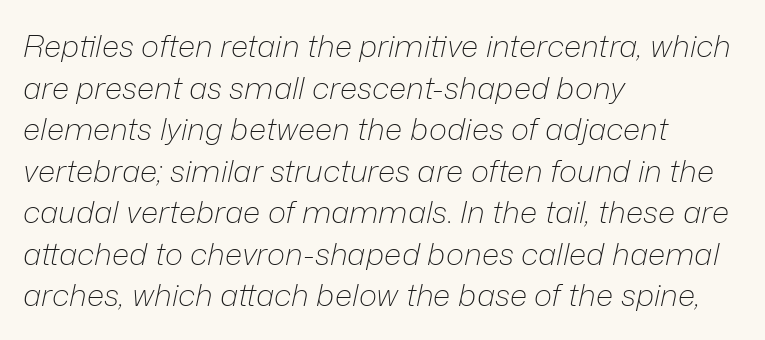
The image shows 31 px light type, italic (leaning right); set left-aligned, normal line spacing (1.34x), normal letter spacing, not underlined; low stroke contrast and a medium x-height.
